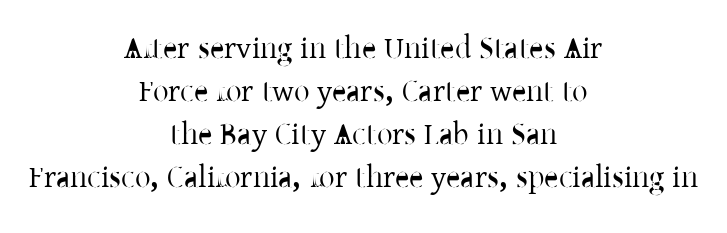
The image shows 31 px serif type, upright; set centered, normal line spacing (1.39x), normal letter spacing, not underlined; low stroke contrast and a medium x-height.
